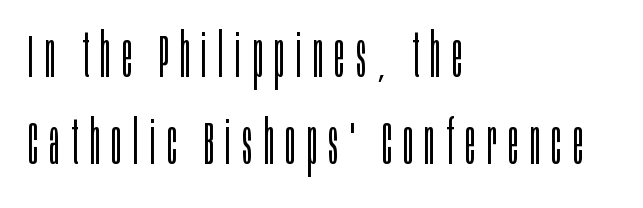
The typeface chosen for these lines omits serifs. Type without underlining. A normal amount of white space separates one row of letters from the next. Leftover space on each line is placed entirely after the last word. Italic: no, the glyphs are upright roman.
